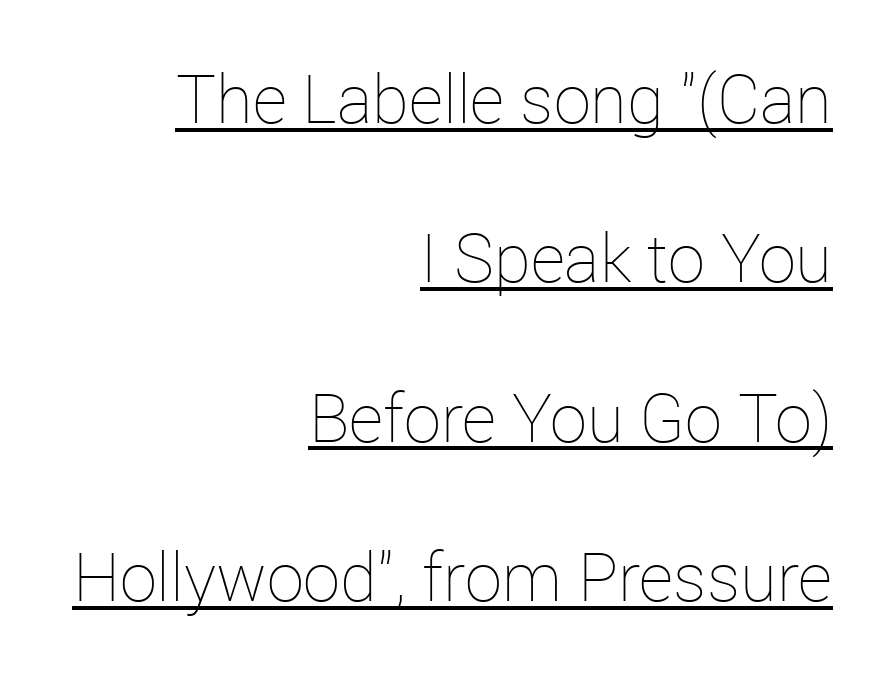
The image shows 67 px thin type, upright; set right-aligned, loose line spacing (2.38x), normal letter spacing, underlined; low stroke contrast and a medium x-height.
